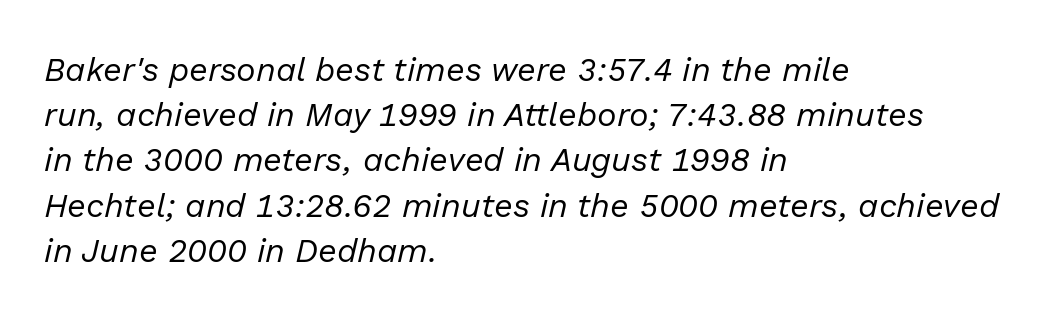
One glance says typical: line gaps are just what's usual. Line beginnings align vertically; line endings do not. Spacing verdict: proportional, widths tailored to each character. These lines keep a tight, regular rhythm from letter to letter.
